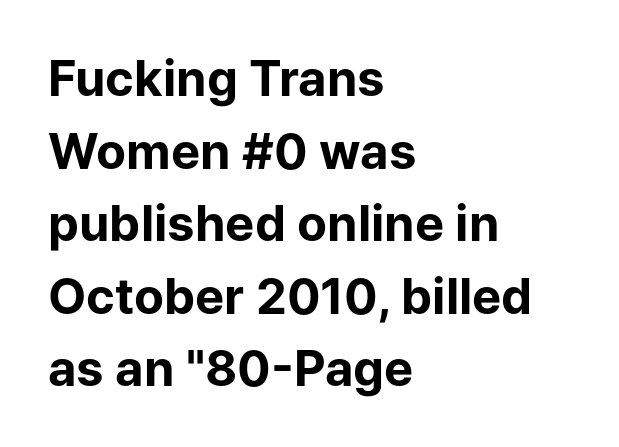
{"serif": "no", "italic": "no", "bold": "yes", "weight": "bold", "width": "normal", "stroke_contrast": "low", "x_height": "medium", "monospaced": "no", "underline": "no", "align": "left", "line_spacing": "normal", "line_spacing_ratio": 1.48, "letter_spacing": "normal", "letter_spacing_em": 0.0, "glyph_px": 49}
